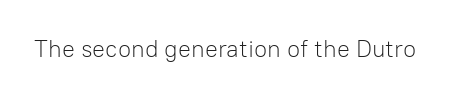
The image shows 24 px text type, upright; set normal letter spacing, not underlined.
